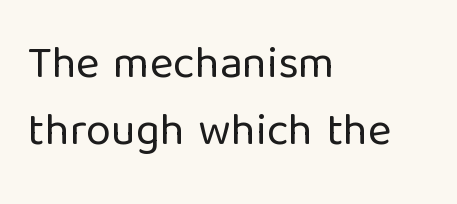
The image shows 45 px regular-weight sans-serif type, upright; set left-aligned, normal line spacing (1.5x), normal letter spacing, not underlined; low stroke contrast and a medium x-height.
